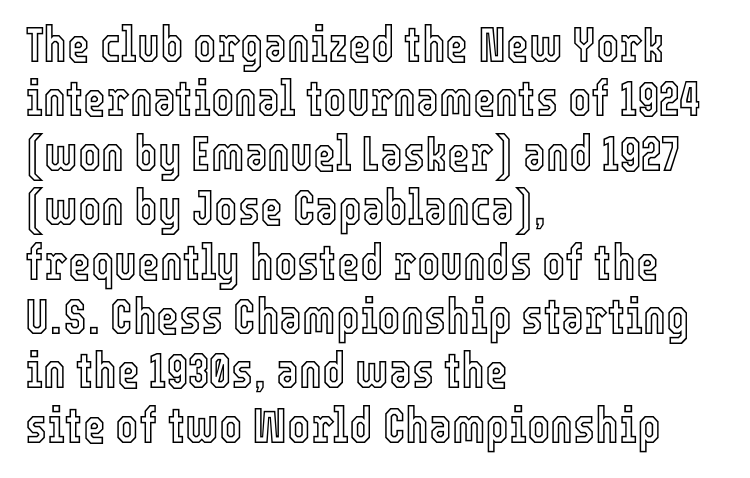
Q: Is the text italic (slanted)? A: No, it is upright.
Q: Is the text underlined? A: No.
Q: How is the paragraph aligned? A: Left-aligned.
Q: Is the spacing between letters normal or unusually wide? A: Normal.
Q: Is the spacing between lines tight, normal or loose? A: Tight.
Q: Width (condensed, normal, or wide)? A: Condensed.
Q: x-height? A: Medium.
Q: Monospaced? A: No.
